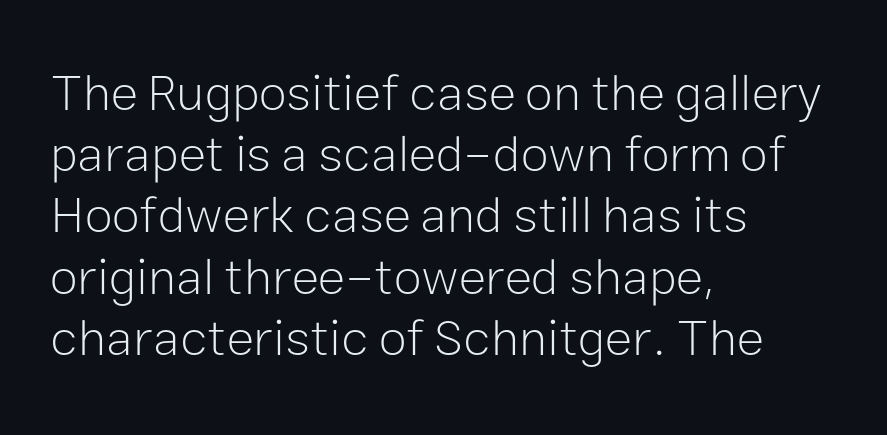
The face used here is proportionally spaced, like ordinary book or web type. You could call the tracking neutral — neither tight nor loose. This rendering uses left alignment, leaving the right contour irregular. Rule under the text: the space is simply empty. The font family rendered here belongs to the sans-serif group. Weight class: somewhere from thin through regular.
